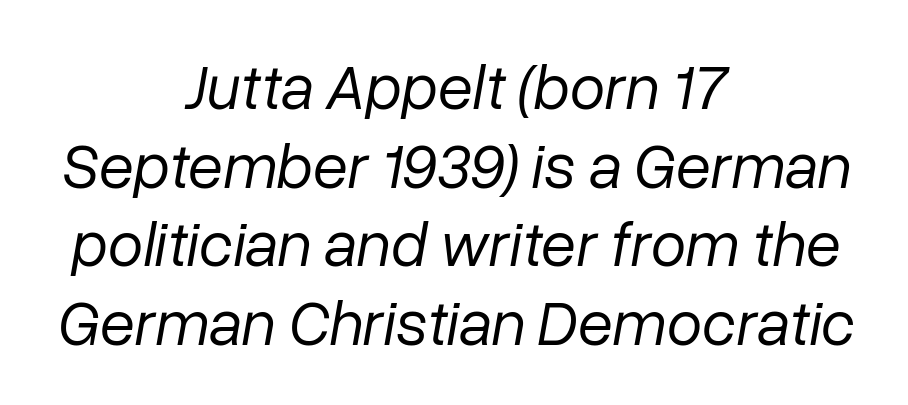
The image shows 64 px regular-weight type, italic (leaning right); set centered, line spacing 1.23x, normal letter spacing, not underlined; low stroke contrast and a medium x-height.
